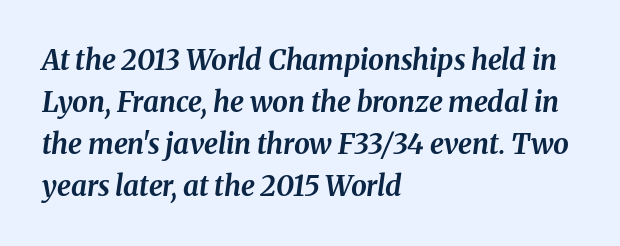
{"italic": "yes", "lean": "right", "slant_degrees": 8, "bold": "yes", "weight": "bold", "width": "normal", "stroke_contrast": "medium", "x_height": "medium", "monospaced": "no", "underline": "no", "align": "left", "line_spacing": "normal", "line_spacing_ratio": 1.5, "letter_spacing": "normal", "letter_spacing_em": 0.0, "glyph_px": 28}
